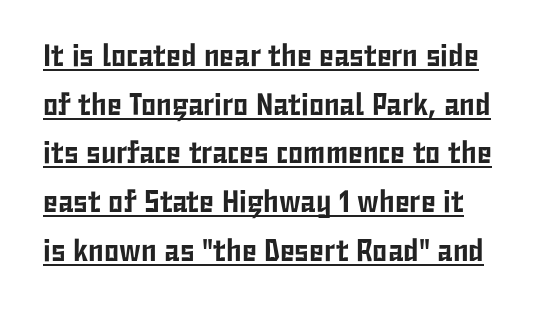
Q: Is the text italic (slanted)? A: No, it is upright.
Q: Is the typeface a serif or a sans-serif typeface? A: Sans-serif.
Q: Is the text underlined? A: Yes.
Q: Is the spacing between letters normal or unusually wide? A: Normal.
Q: Is the spacing between lines tight, normal or loose? A: Normal.
Q: Width (condensed, normal, or wide)? A: Condensed.
Q: Stroke contrast? A: Low.
Q: x-height? A: Medium.
Q: Monospaced? A: No.
